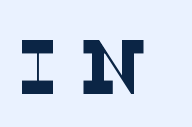
The foot of each line stays bare and open. The designer went with a serif here, giving each stem small feet. This sample has the flowing, uneven cadence of proportional lettering. The typeface has the unassuming heft of standard copy or less. Glyph-to-glyph distance is far greater than everyday printed text.
